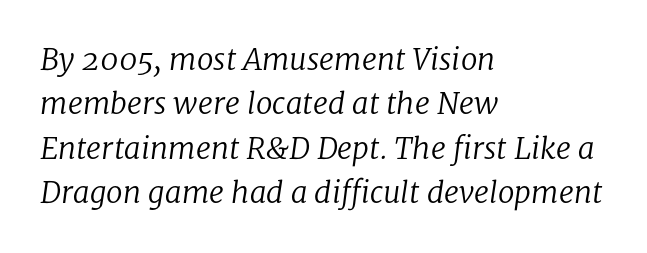
Q: Is the text bold? A: No.
Q: Is the text italic (slanted)? A: Yes, it leans right by about 8 degrees.
Q: Is the typeface a serif or a sans-serif typeface? A: Serif.
Q: Is the text underlined? A: No.
Q: How is the paragraph aligned? A: Left-aligned.
Q: Is the spacing between letters normal or unusually wide? A: Normal.
Q: Is the spacing between lines tight, normal or loose? A: Normal.
Q: Width (condensed, normal, or wide)? A: Normal.
Q: Stroke contrast? A: Low.
Q: x-height? A: Medium.
Q: Monospaced? A: No.
